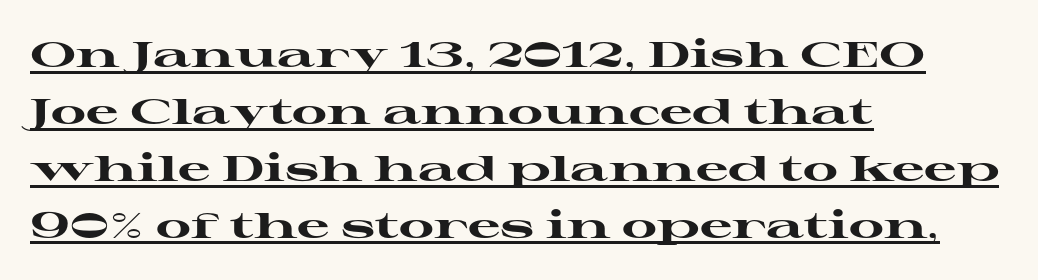
{"serif": "yes", "italic": "no", "bold": "yes", "weight": "heavy", "width": "wide", "stroke_contrast": "high", "x_height": "medium", "monospaced": "no", "underline": "yes", "align": "left", "line_spacing": "normal", "line_spacing_ratio": 1.58, "letter_spacing": "normal", "letter_spacing_em": 0.0, "glyph_px": 36}
